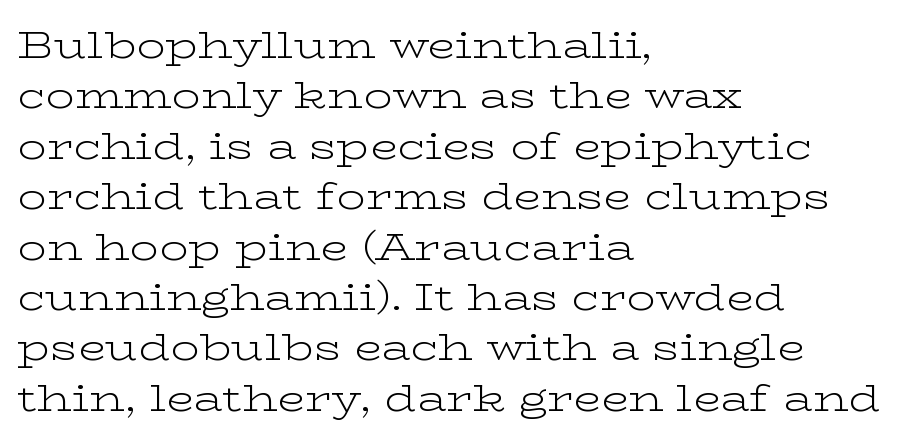
No letter is thick-stroked: the sample isn't bold. Type without underlining. Observe the serifs anchoring each vertical stroke in this sample. The space between consecutive lines is moderate.
